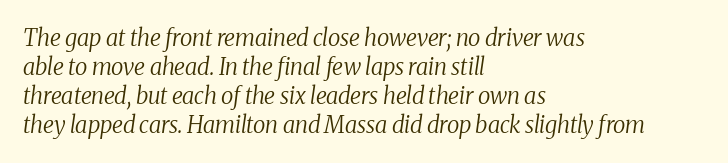
The rendering uses a moderate line-height, typical for paragraphs. The face used here has a pronounced slope to its letters. The type is set solid horizontally, with unmodified tracking. Vertical stems look standard width or narrower in stroke.
